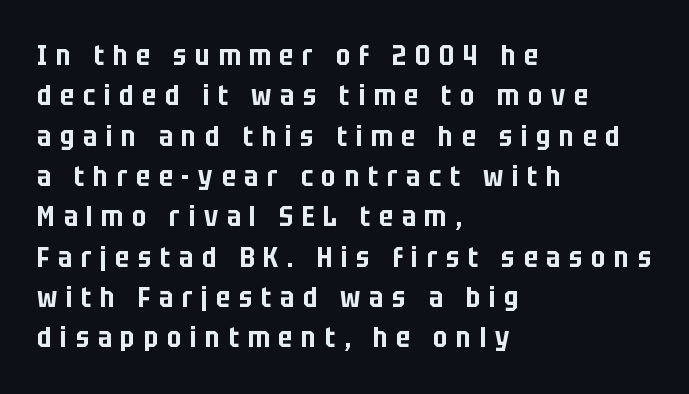
Q: Is the text italic (slanted)? A: No, it is upright.
Q: Is the typeface a serif or a sans-serif typeface? A: Sans-serif.
Q: Is the text underlined? A: No.
Q: How is the paragraph aligned? A: Left-aligned.
Q: Is the spacing between letters normal or unusually wide? A: Unusually wide.
Q: Is the spacing between lines tight, normal or loose? A: Normal.
Q: Width (condensed, normal, or wide)? A: Condensed.
Q: Stroke contrast? A: Low.
Q: x-height? A: Large.
Q: Monospaced? A: No.
